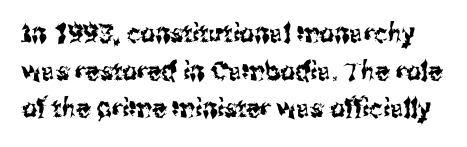
The image shows 26 px text type, upright; set normal line spacing (1.45x), normal letter spacing, not underlined.
